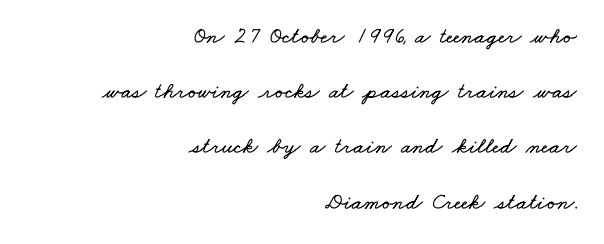
Q: Is the text underlined? A: No.
Q: How is the paragraph aligned? A: Right-aligned.
Q: Is the spacing between letters normal or unusually wide? A: Normal.
Q: Is the spacing between lines tight, normal or loose? A: Loose.
